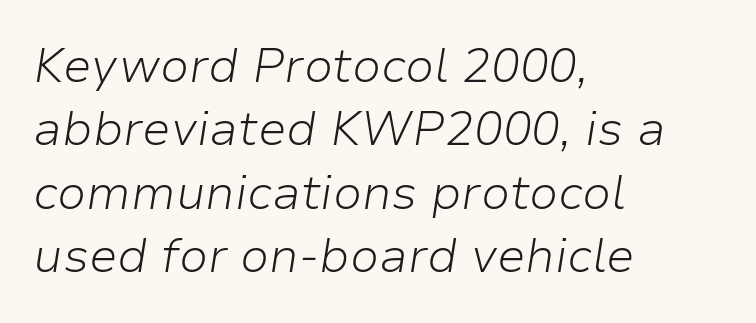
The image shows 48 px light type, italic (leaning right); set left-aligned, normal line spacing (1.32x), normal letter spacing, not underlined; low stroke contrast and a medium x-height.
